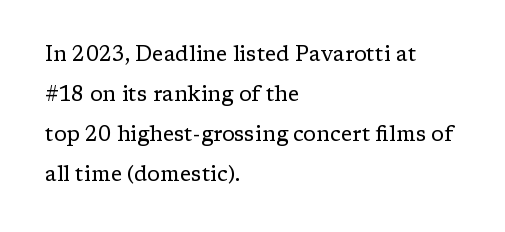
{"italic": "no", "bold": "no", "underline": "no", "align": "left", "line_spacing": "loose", "line_spacing_ratio": 1.9, "letter_spacing": "normal", "letter_spacing_em": 0.0, "glyph_px": 21}
